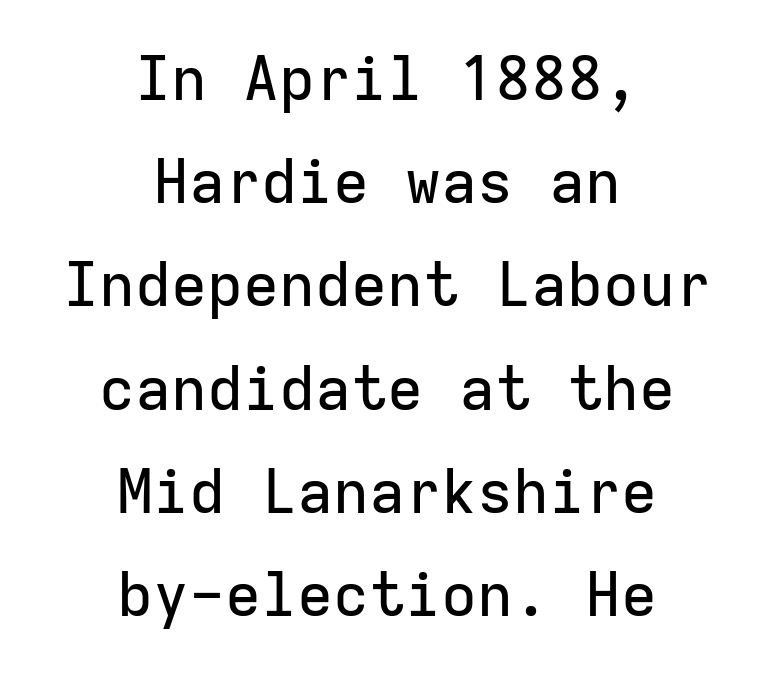
The face used here is rendered with its standard letterfit. The zone under the glyphs is completely vacant. The setting favours the middle, as headings and verse often do. I'd call this a sans setting — the letters go barefoot.
